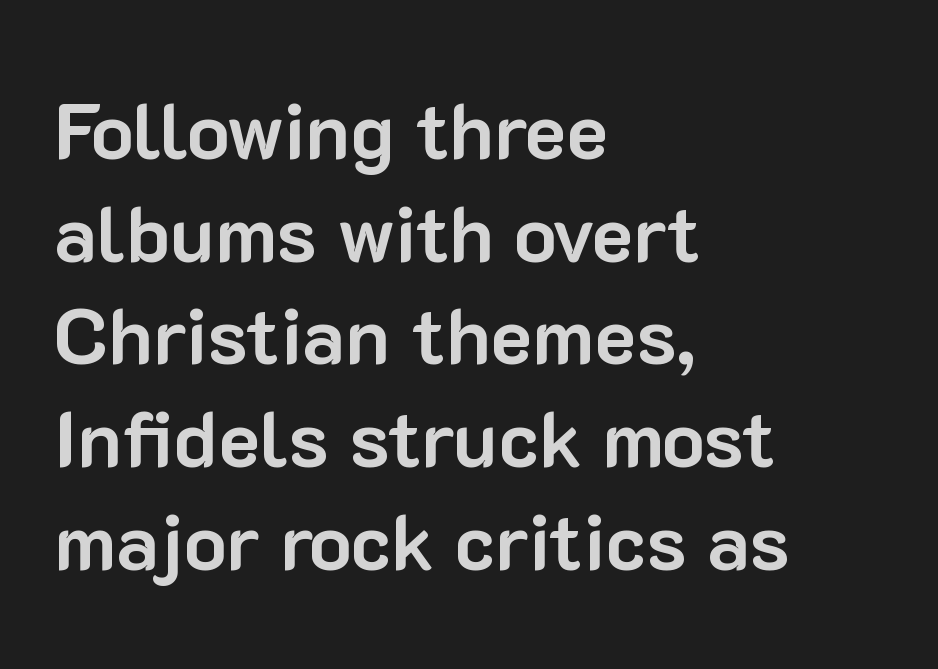
The image shows 79 px bold sans-serif type, upright; set left-aligned, normal line spacing (1.3x), normal letter spacing, not underlined; low stroke contrast and a medium x-height.
